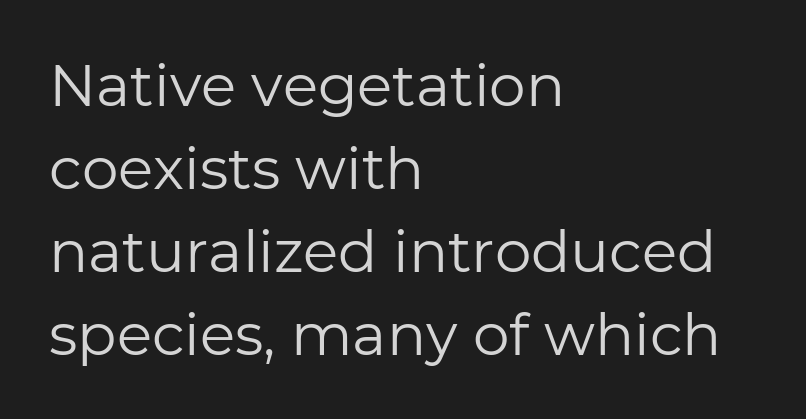
The image shows 58 px regular-weight sans-serif type, upright; set left-aligned, normal line spacing (1.43x), normal letter spacing, not underlined; low stroke contrast and a medium x-height.
